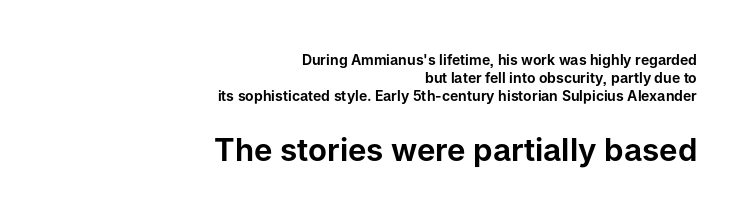
{"serif": "no", "italic": "no", "width": "normal", "stroke_contrast": "low", "x_height": "medium", "monospaced": "no", "underline": "no", "align": "right", "line_spacing": "normal", "line_spacing_ratio": 1.29, "letter_spacing": "normal", "letter_spacing_em": 0.0, "larger_block": "second", "size_ratio": 2.21, "glyph_px": 31}
